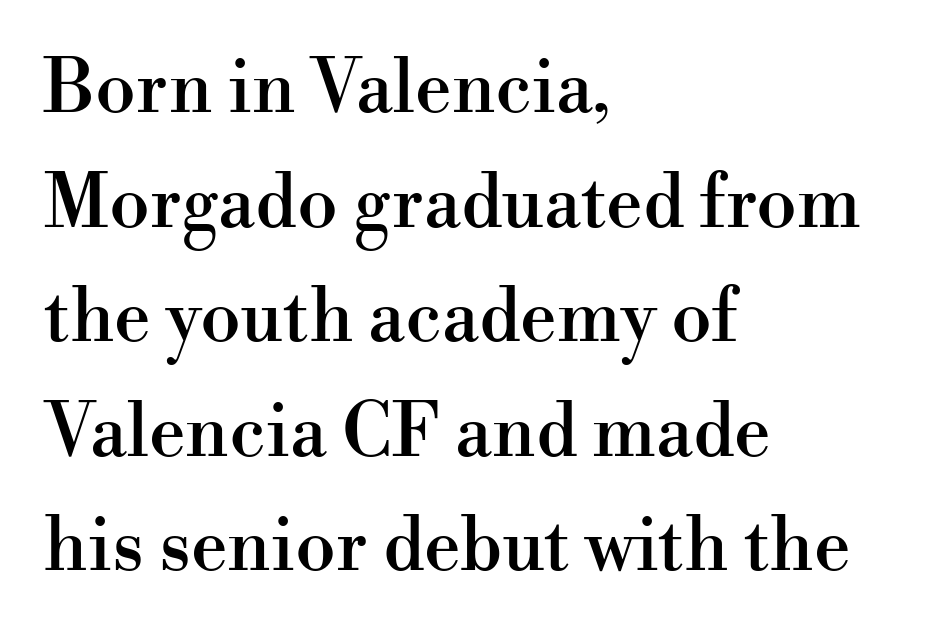
The paragraph has a hard left edge and a soft right edge. You can tell from the footed stems that serif type was used. Words appear dense and cohesive because spacing is normal. Each row of text sits above clean, open space.
